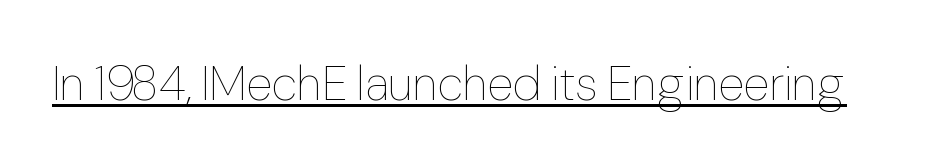
No chunkiness to these letters — they're not bold. Spacing between characters is what you'd get straight out of the box. The specimen includes a rule beneath the text block's lines. Spacing verdict: proportional, widths tailored to each character.
